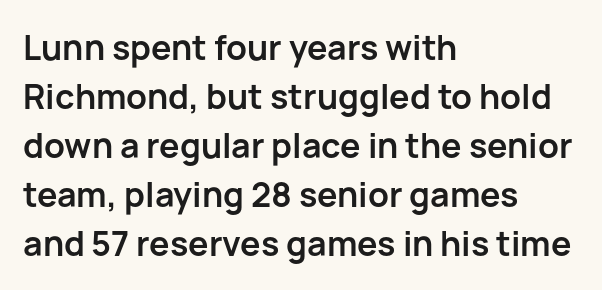
{"serif": "no", "italic": "no", "bold": "yes", "weight": "semibold", "width": "normal", "stroke_contrast": "low", "x_height": "medium", "monospaced": "no", "underline": "no", "align": "left", "line_spacing": "normal", "line_spacing_ratio": 1.44, "letter_spacing": "normal", "letter_spacing_em": 0.0, "glyph_px": 34}
